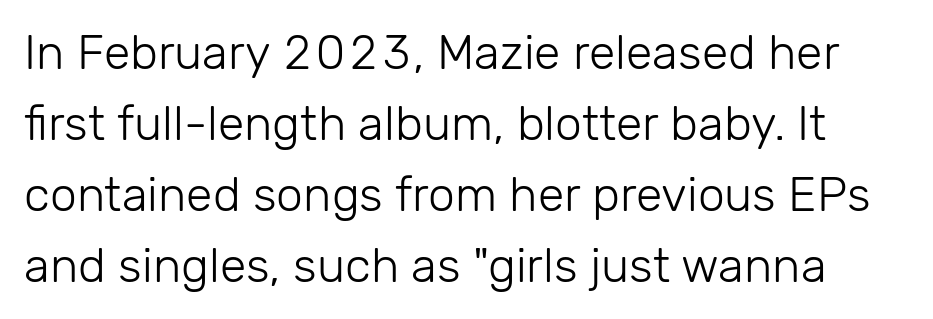
Do the characters align in a grid? No, the font is proportional. Each row of text sits above clean, open space. Does the leading feel generous? No, just average. The type family on display is of the sans-serif kind.
